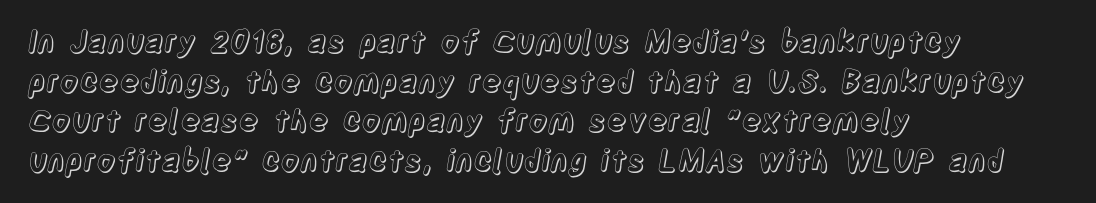
Note the varied advance widths — an 'i' is clearly narrower than an 'm'. Leftover space on each line is placed entirely after the last word. Normally led — the rows are evenly, conventionally spaced.
